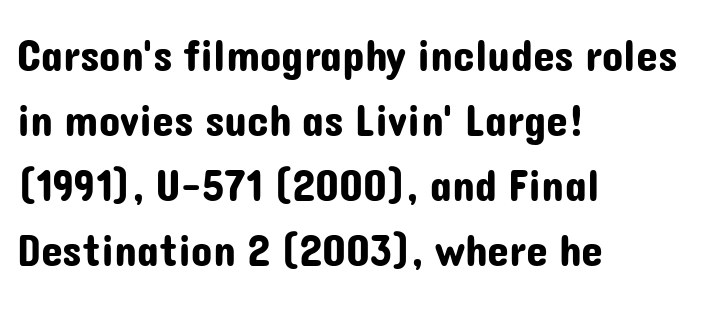
Check where the strokes stop: nothing finishes them off — pure sans. Is there much room between lines? A standard amount, neither cramped nor airy. Rendered with straight, roman letterforms. Leftover space on each line is placed entirely after the last word. The glyphs are unaccompanied by any horizontal stroke below them. These lines keep a tight, regular rhythm from letter to letter.
